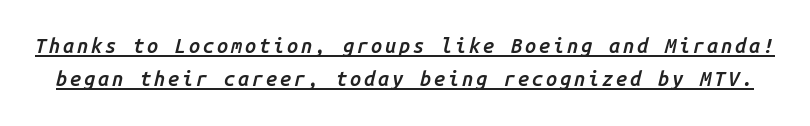
The image shows 20 px text type, italic (leaning right); set normal line spacing (1.63x), underlined.
